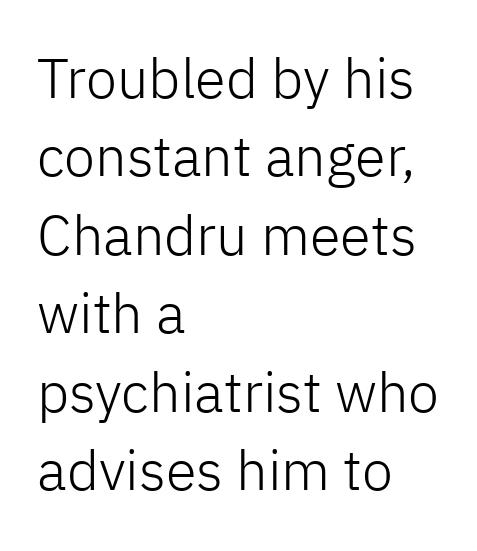
I'd call this a sans setting — the letters go barefoot. Nothing heavy about these letters — not bold at all. Spacing verdict: proportional, widths tailored to each character. Designer's note — italics off, roman on. The ragged edge is on the right, which tells us the setting is flush left. The gaps between neighbouring characters are ordinary and unremarkable.
